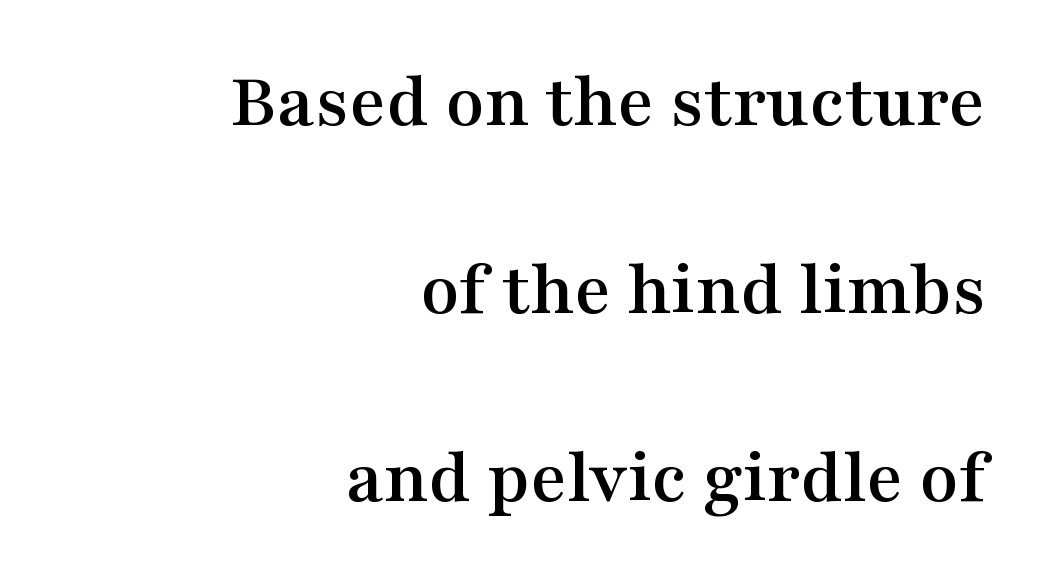
{"serif": "yes", "italic": "no", "width": "wide", "stroke_contrast": "medium", "x_height": "medium", "monospaced": "no", "underline": "no", "align": "right", "line_spacing": "loose", "line_spacing_ratio": 2.38, "letter_spacing": "normal", "letter_spacing_em": 0.0, "glyph_px": 79}
